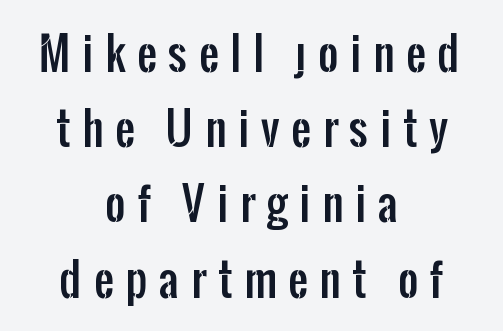
{"serif": "no", "italic": "no", "width": "condensed", "stroke_contrast": "low", "x_height": "medium", "monospaced": "no", "underline": "no", "align": "center", "line_spacing_ratio": 1.71, "letter_spacing": "wide", "letter_spacing_em": 0.27, "glyph_px": 44}
